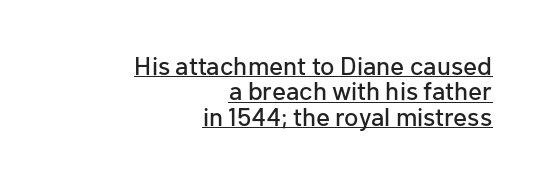
Q: Is the text italic (slanted)? A: No, it is upright.
Q: Is the text underlined? A: Yes.
Q: How is the paragraph aligned? A: Right-aligned.
Q: Is the spacing between letters normal or unusually wide? A: Normal.
Q: Is the spacing between lines tight, normal or loose? A: Tight.
